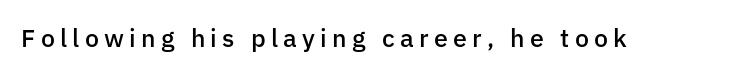
Inter-character spacing is expanded well beyond the font's built-in metrics. Characters remain perfectly vertical along every line. Typesetter's note: demi weight, one step under bold. Check under the words: just untouched page.
